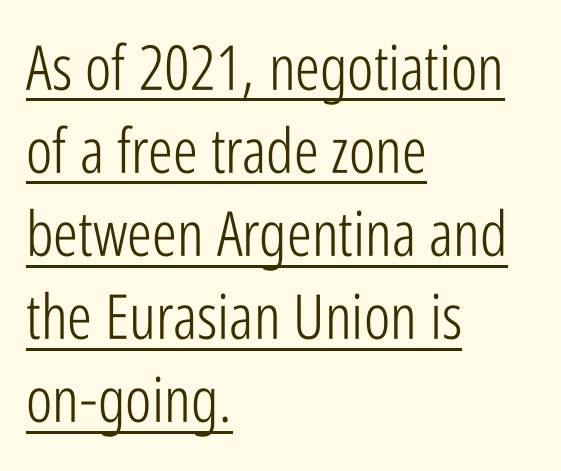
The paragraph has a hard left edge and a soft right edge. Spacing verdict: proportional, widths tailored to each character. The rendering keeps characters at their native spacing. Posture: vertical. Heft: none added — not bold. Glance below the letters and you will spot a drawn line.
